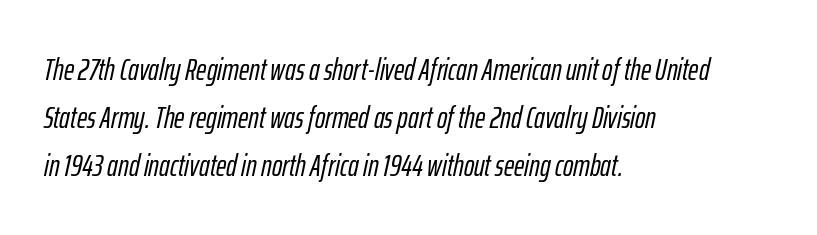
Q: Is the text italic (slanted)? A: Yes, it leans right by about 12 degrees.
Q: Is the text underlined? A: No.
Q: How is the paragraph aligned? A: Left-aligned.
Q: Is the spacing between letters normal or unusually wide? A: Normal.
Q: Is the spacing between lines tight, normal or loose? A: Normal.
Q: Width (condensed, normal, or wide)? A: Condensed.
Q: Stroke contrast? A: Low.
Q: x-height? A: Medium.
Q: Monospaced? A: No.
